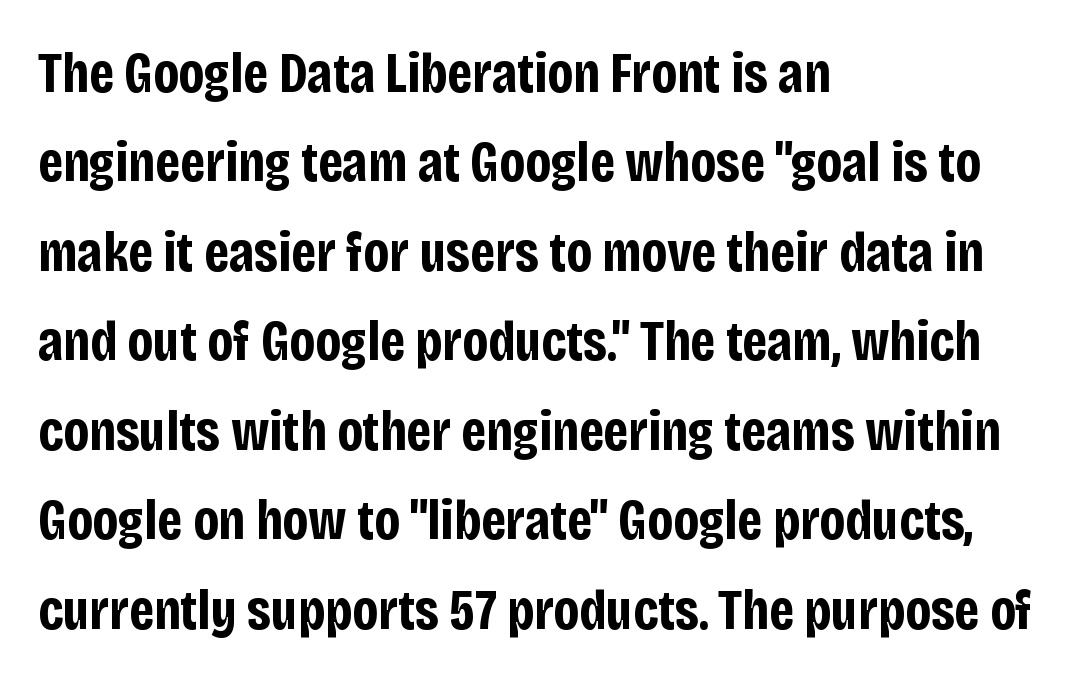
The image shows 57 px bold, condensed sans-serif type, upright; set left-aligned, normal line spacing (1.57x), normal letter spacing, not underlined; low stroke contrast and a large x-height.
